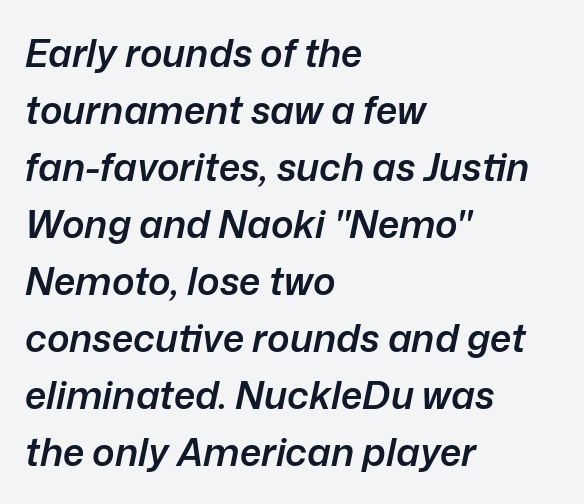
This sample keeps an unexceptional amount of space between lines. Glyph-to-glyph distance matches everyday printed text. Style check: oblique. Each row of text sits above clean, open space. This is moderately heavy type, rendered in semibold.
